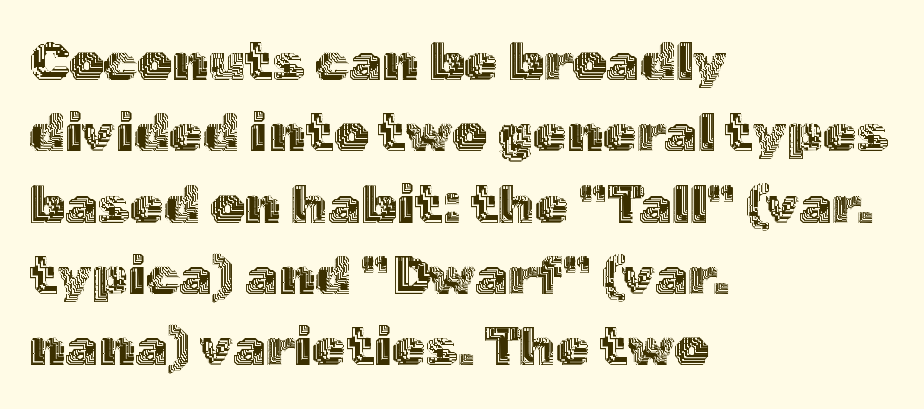
{"italic": "no", "width": "normal", "x_height": "medium", "monospaced": "no", "underline": "no", "align": "left", "line_spacing": "normal", "line_spacing_ratio": 1.32, "letter_spacing": "normal", "letter_spacing_em": 0.0, "glyph_px": 54}
